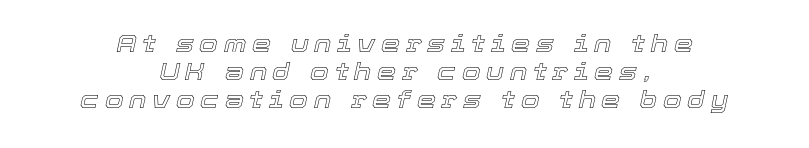
Any mark beneath the type? The region is blank. The rendering inserts visible extra space after every character. Notice how the passage keeps no hard edge, just a central spine. The letters are slanted; this is an italic face.
